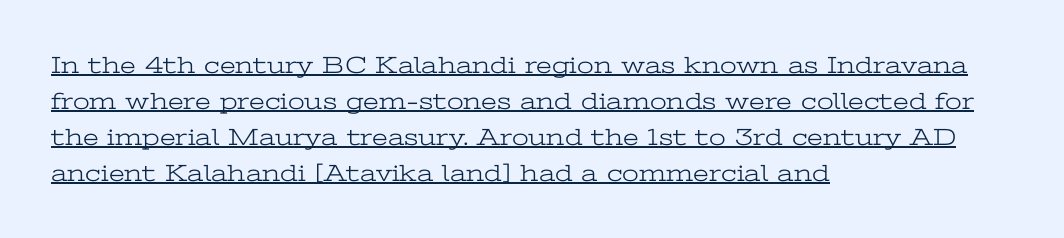
Q: Is the text bold? A: No.
Q: Is the text italic (slanted)? A: No, it is upright.
Q: Is the text underlined? A: Yes.
Q: How is the paragraph aligned? A: Left-aligned.
Q: Is the spacing between letters normal or unusually wide? A: Normal.
Q: Is the spacing between lines tight, normal or loose? A: Normal.
